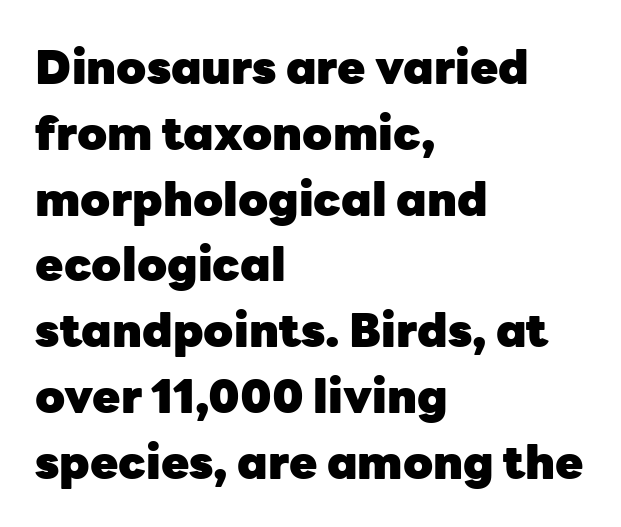
The image shows 46 px heavy sans-serif type, upright; set left-aligned, normal line spacing (1.43x), normal letter spacing, not underlined; low stroke contrast and a medium x-height.
